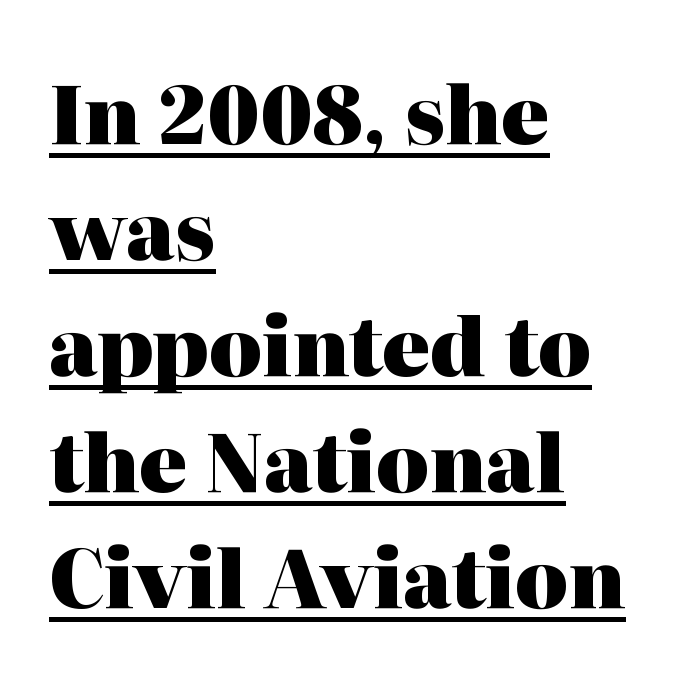
The image shows 80 px heavy serif type, upright; set left-aligned, normal line spacing (1.45x), normal letter spacing, underlined; high stroke contrast and a medium x-height.
